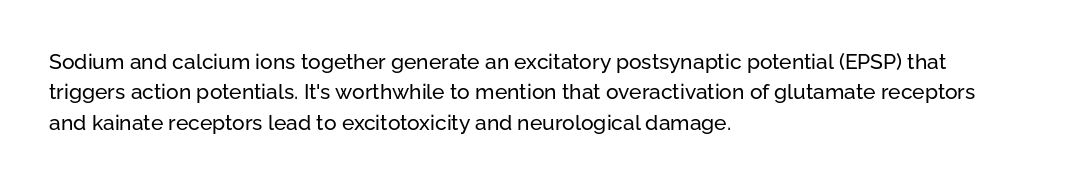
A bare baseline throughout the passage. This rendering uses left alignment, leaving the right contour irregular. Vertical strokes here are truly vertical. Glyph-to-glyph distance matches everyday printed text. If you measured baseline to baseline, you'd find a middling distance.
